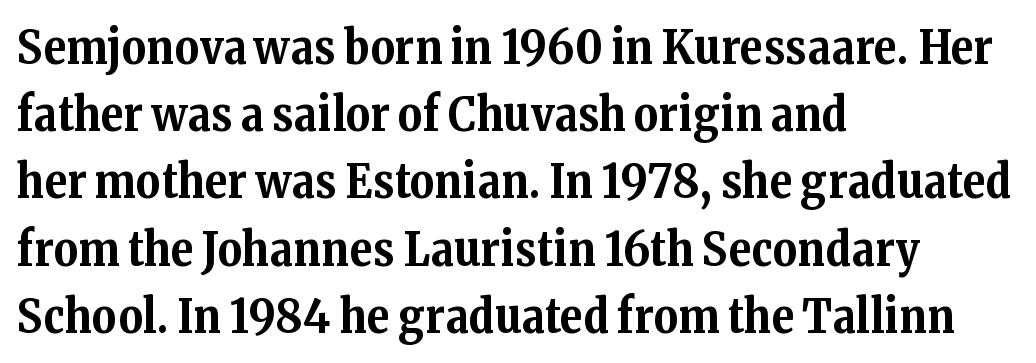
{"serif": "yes", "italic": "no", "bold": "yes", "weight": "bold", "width": "normal", "stroke_contrast": "medium", "x_height": "medium", "monospaced": "no", "underline": "no", "align": "left", "line_spacing": "normal", "line_spacing_ratio": 1.43, "letter_spacing": "normal", "letter_spacing_em": 0.0, "glyph_px": 47}
